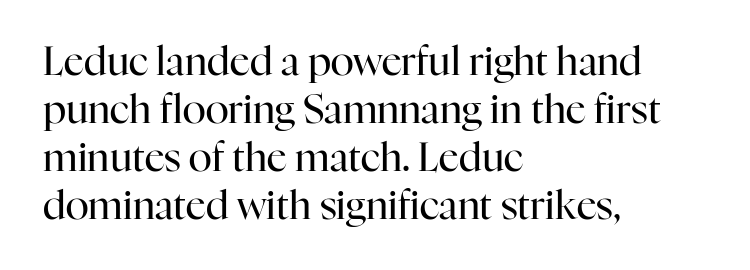
Q: Is the text bold? A: No.
Q: Is the text italic (slanted)? A: No, it is upright.
Q: Is the typeface a serif or a sans-serif typeface? A: Serif.
Q: Is the text underlined? A: No.
Q: How is the paragraph aligned? A: Left-aligned.
Q: Is the spacing between letters normal or unusually wide? A: Normal.
Q: Width (condensed, normal, or wide)? A: Normal.
Q: Stroke contrast? A: High.
Q: x-height? A: Medium.
Q: Monospaced? A: No.
